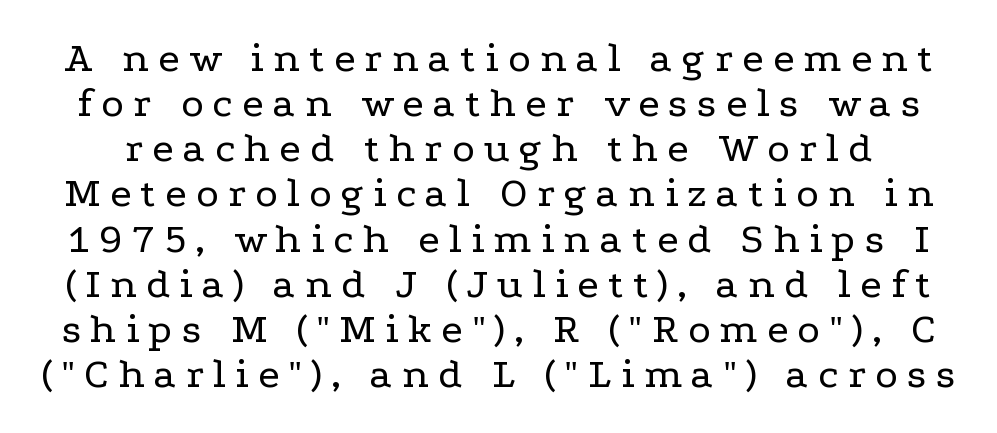
The strip under each line holds only bare page. These glyphs show unthickened strokes, regular width or finer. The lines are packed closely together with very little leading. The letters stand upright; this is a roman face. Each letter keeps its own natural width here, so spacing adapts to shape. Classification — serif.
